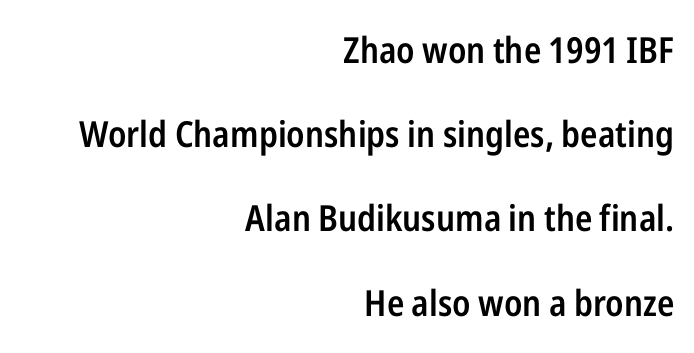
No extra tracking has been applied to these lines. Vertical spacing — loose. Visually the block forms a straight wall on the right and a jagged coastline on the left. Here the designer chose a conventional face with non-uniform glyph widths. Letterform terminals end flat and unadorned throughout the passage.
